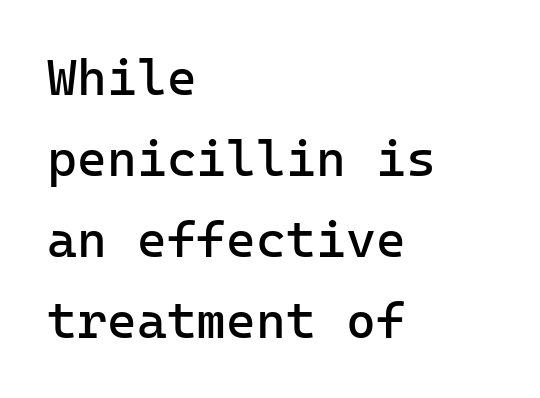
A light-to-regular cut is what we see here. The passage shown is not underscored anywhere. Nothing unusual about the tracking: characters are spaced as the font intends. The text was rendered using a sans face with plain stroke endings. The rag falls on the right side of this text block. In terms of posture, this sample is upright.
